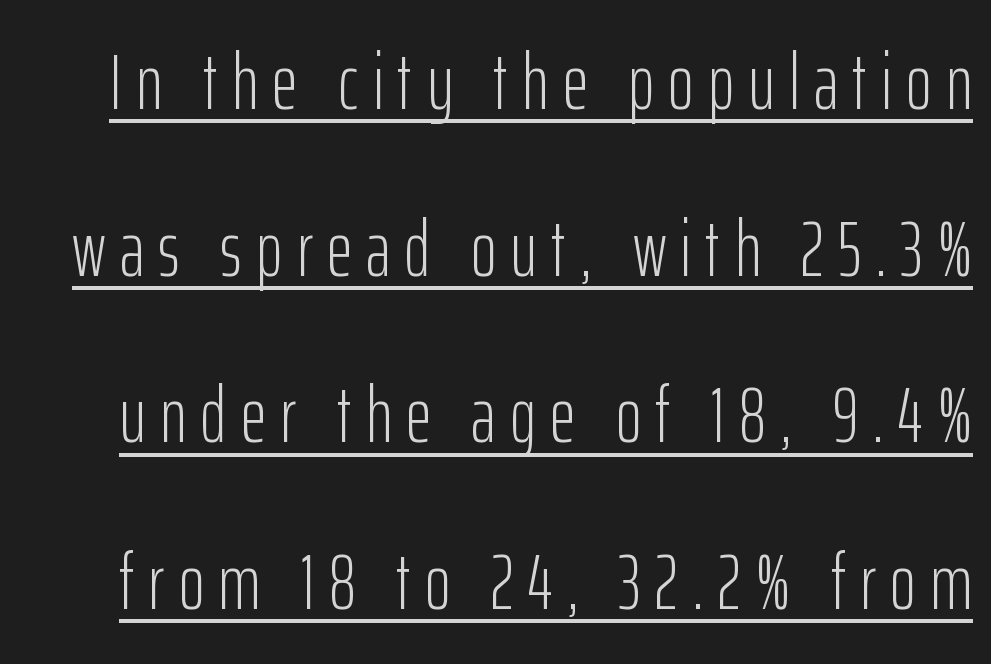
{"serif": "no", "italic": "no", "bold": "no", "weight": "light", "width": "condensed", "stroke_contrast": "low", "x_height": "medium", "monospaced": "no", "underline": "yes", "line_spacing": "loose", "line_spacing_ratio": 2.11, "glyph_px": 79}
